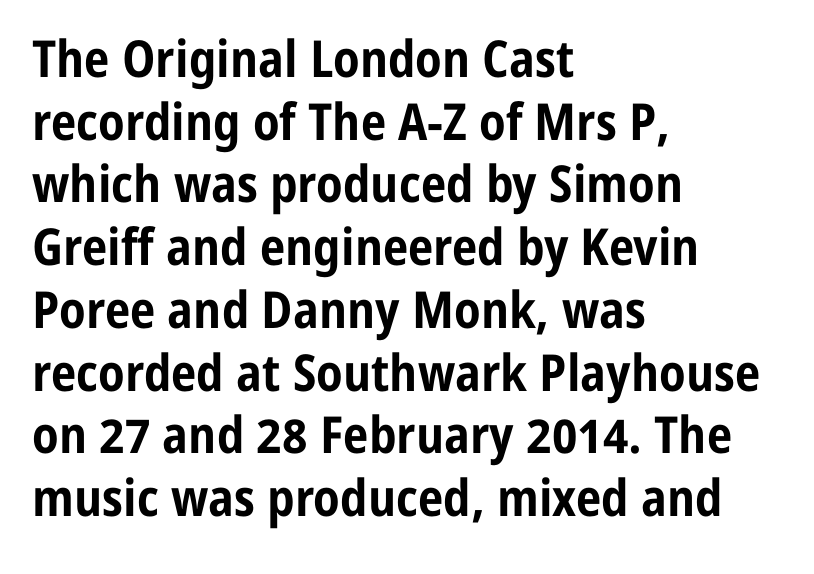
The image shows 51 px bold, condensed sans-serif type, upright; set left-aligned, line spacing 1.23x, normal letter spacing, not underlined; low stroke contrast and a medium x-height.
